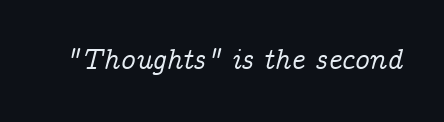
The image shows 29 px serif type, italic (leaning right); set normal letter spacing, not underlined; low stroke contrast and a medium x-height.
